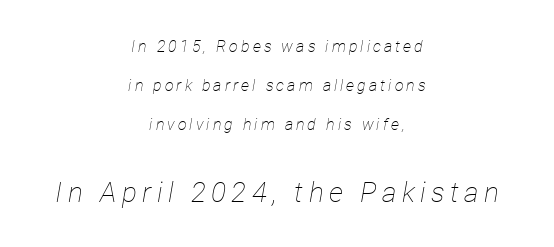
The passage shown is typed in a proportional face where columns would drift. Visually the block forms a symmetrical silhouette, jagged on both flanks. Typesetter's note — lower block bumped up in size, upper block left smaller. Students, observe: this is what heavily led, spacious text looks like.
